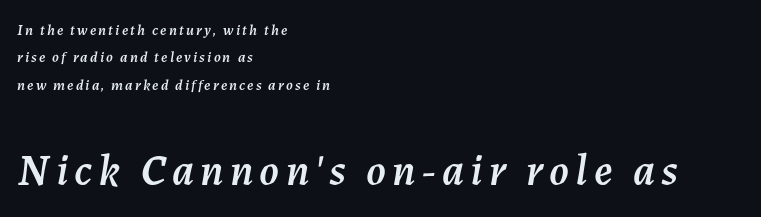
Q: Is the text italic (slanted)? A: Yes, it leans right by about 7 degrees.
Q: Is the text underlined? A: No.
Q: How is the paragraph aligned? A: Left-aligned.
Q: Which block of text is set in a larger size, the first (top) or the second (bottom)? A: The second (bottom) one.
Q: Width (condensed, normal, or wide)? A: Normal.
Q: Stroke contrast? A: Medium.
Q: x-height? A: Medium.
Q: Monospaced? A: No.
